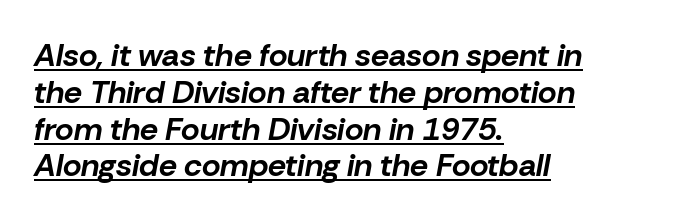
Q: Is the text bold? A: Yes.
Q: Is the text italic (slanted)? A: Yes, it leans right by about 10 degrees.
Q: Is the text underlined? A: Yes.
Q: How is the paragraph aligned? A: Left-aligned.
Q: Is the spacing between letters normal or unusually wide? A: Normal.
Q: Is the spacing between lines tight, normal or loose? A: Tight.
Q: Width (condensed, normal, or wide)? A: Normal.
Q: Stroke contrast? A: Low.
Q: x-height? A: Medium.
Q: Monospaced? A: No.
